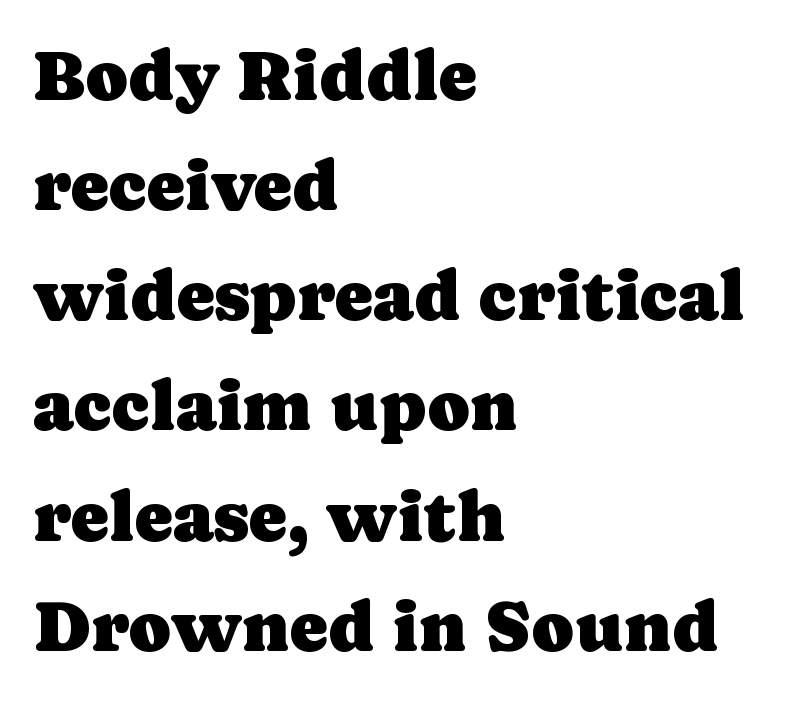
The image shows 72 px serif type, upright; set left-aligned, normal line spacing (1.53x), normal letter spacing, not underlined; low stroke contrast and a medium x-height.
